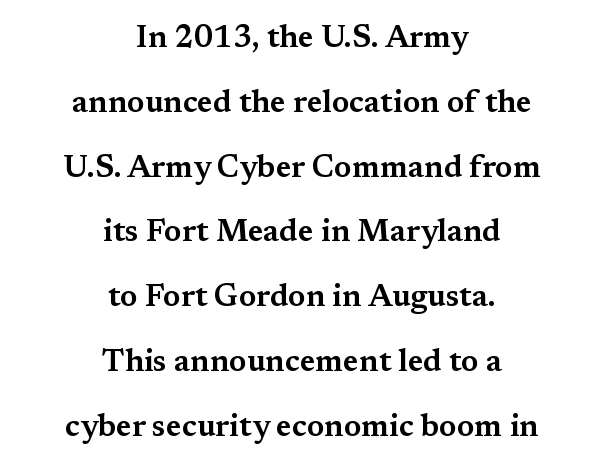
{"serif": "yes", "italic": "no", "width": "wide", "stroke_contrast": "medium", "x_height": "medium", "monospaced": "no", "underline": "no", "align": "center", "line_spacing": "loose", "line_spacing_ratio": 2.09, "letter_spacing": "normal", "letter_spacing_em": 0.0, "glyph_px": 31}
